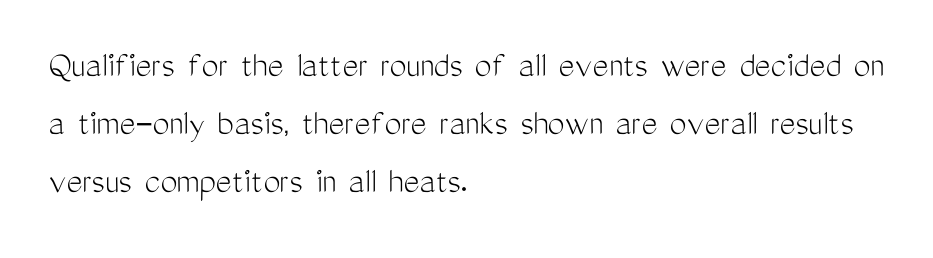
Q: Is the text bold? A: No.
Q: Is the text italic (slanted)? A: No, it is upright.
Q: Is the typeface a serif or a sans-serif typeface? A: Sans-serif.
Q: Is the text underlined? A: No.
Q: How is the paragraph aligned? A: Left-aligned.
Q: Is the spacing between letters normal or unusually wide? A: Normal.
Q: Is the spacing between lines tight, normal or loose? A: Normal.
Q: Width (condensed, normal, or wide)? A: Condensed.
Q: Stroke contrast? A: Medium.
Q: x-height? A: Medium.
Q: Monospaced? A: No.
